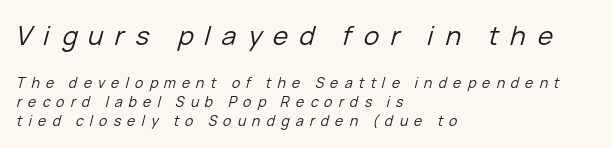
{"italic": "yes", "lean": "right", "slant_degrees": 15, "bold": "no", "underline": "no", "align": "left", "line_spacing": "normal", "line_spacing_ratio": 1.35, "letter_spacing": "wide", "letter_spacing_em": 0.44, "larger_block": "first", "size_ratio": 1.86, "glyph_px": 26}
